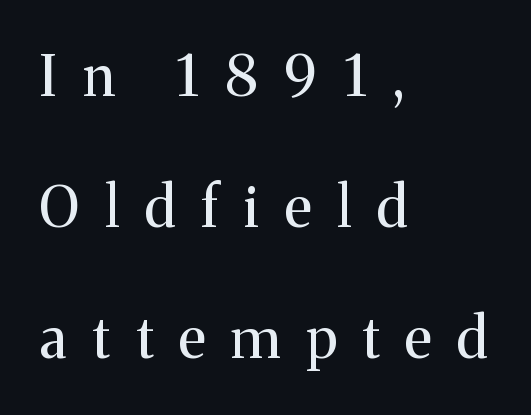
The image shows 56 px regular-weight serif type, upright; set left-aligned, loose line spacing (2.34x), unusually wide letter spacing (+0.46 em), not underlined; medium stroke contrast and a medium x-height.
